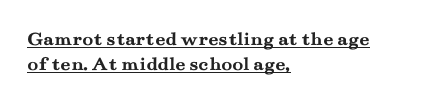
There is no visible air inserted between adjacent glyphs. Upright lettering throughout. Compared with a centered layout, this one pins lines to the left instead. Stroke thickness is high; the sample reads as a true bold. The rendering uses the underline text-decoration.
